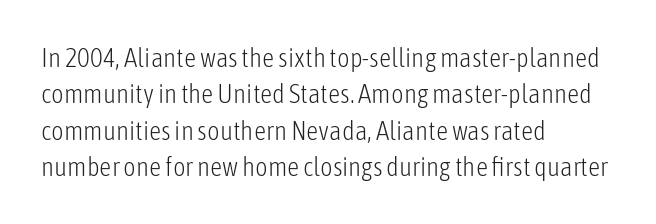
Upright lettering throughout. Reading down the column, the eye jumps a familiar distance to each next line. The typesetting does not lean heavy: it is not bold. Horizontal alignment here is leftward, the default for most running prose. The space directly below the letters is spotless. Glyph-to-glyph distance matches everyday printed text.
